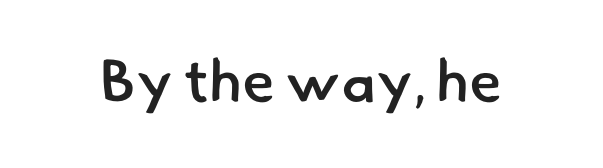
Q: Is the text bold? A: Semi-bold.
Q: Is the typeface a serif or a sans-serif typeface? A: Sans-serif.
Q: Is the text underlined? A: No.
Q: Is the spacing between letters normal or unusually wide? A: Normal.
Q: Width (condensed, normal, or wide)? A: Normal.
Q: Stroke contrast? A: Low.
Q: x-height? A: Small.
Q: Monospaced? A: No.
